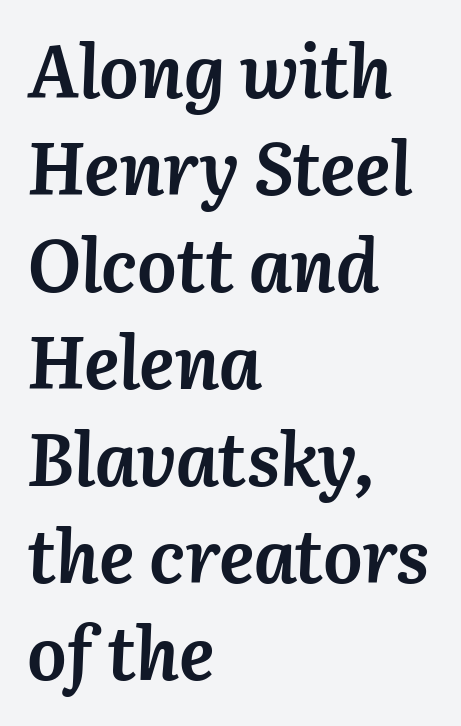
One glance says typical: line gaps are just what's usual. The passage shown leans; its letterforms are oblique. Honestly, there is no underline to notice here at all. You'd pick this weight for a headline — it's a proper bold. In terms of letterspacing, this is plain default setting. These lines are rendered in a variable-pitch font.
